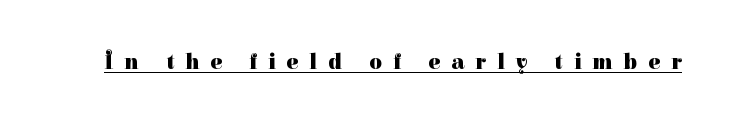
{"italic": "no", "bold": "yes", "underline": "yes", "letter_spacing": "wide", "letter_spacing_em": 0.5, "glyph_px": 22}
